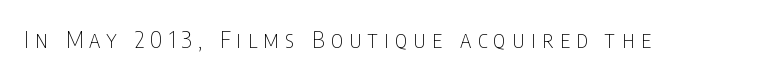
Characters follow at a spacing far wider than the type designer built in. The glyphs are unaccompanied by any horizontal stroke below them. The type sits square on the baseline with zero lean. The font is comparable to plain body text, perhaps lighter.
